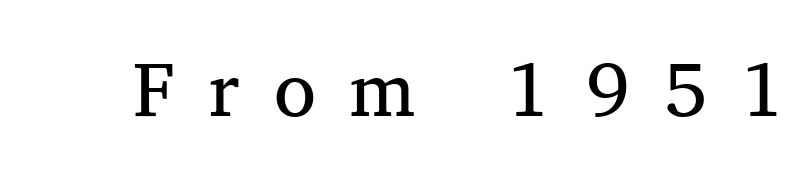
The image shows 77 px regular-weight serif type, upright; set unusually wide letter spacing (+0.45 em), not underlined; medium stroke contrast and a medium x-height.
